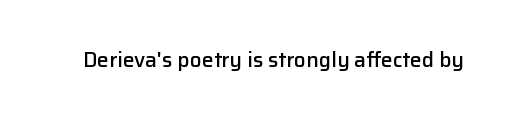
Q: Is the text bold? A: Semi-bold.
Q: Is the text italic (slanted)? A: No, it is upright.
Q: Is the text underlined? A: No.
Q: Is the spacing between letters normal or unusually wide? A: Normal.
